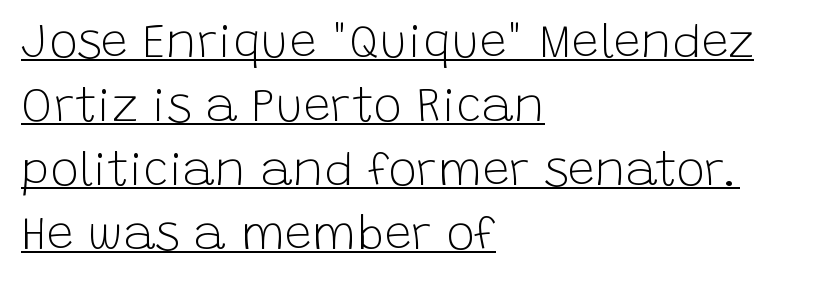
Q: Is the text bold? A: No.
Q: Is the text italic (slanted)? A: No, it is upright.
Q: Is the typeface a serif or a sans-serif typeface? A: Sans-serif.
Q: Is the text underlined? A: Yes.
Q: How is the paragraph aligned? A: Left-aligned.
Q: Is the spacing between letters normal or unusually wide? A: Normal.
Q: Is the spacing between lines tight, normal or loose? A: Normal.
Q: Width (condensed, normal, or wide)? A: Normal.
Q: Stroke contrast? A: Low.
Q: x-height? A: Large.
Q: Monospaced? A: No.
